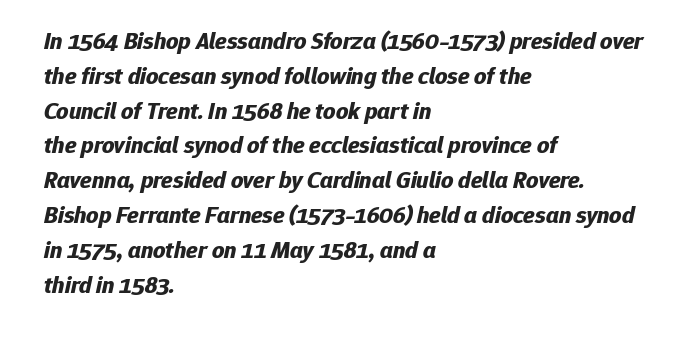
The lines are quadded left. Does the leading feel generous? No, just average. There is no visible air inserted between adjacent glyphs. Quick note: underline off. The lettering tilts uniformly, giving the passage an italic look.
